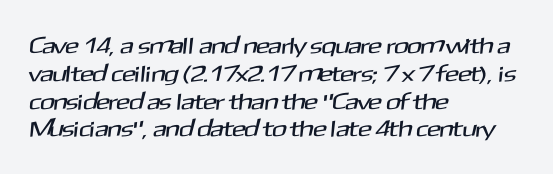
Q: Is the text underlined? A: No.
Q: How is the paragraph aligned? A: Left-aligned.
Q: Is the spacing between letters normal or unusually wide? A: Normal.
